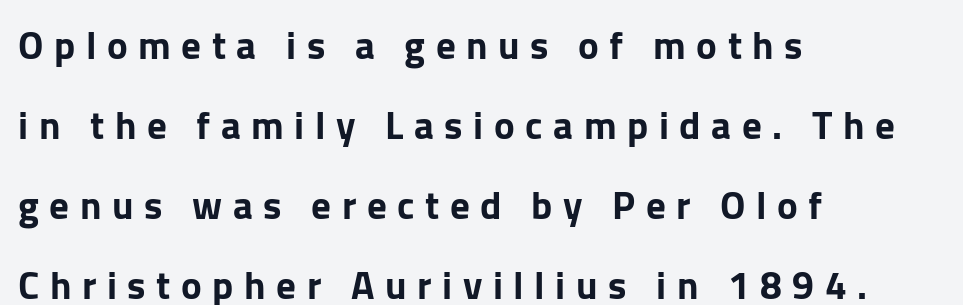
Q: Is the text italic (slanted)? A: No, it is upright.
Q: Is the typeface a serif or a sans-serif typeface? A: Sans-serif.
Q: Is the text underlined? A: No.
Q: How is the paragraph aligned? A: Left-aligned.
Q: Is the spacing between letters normal or unusually wide? A: Unusually wide.
Q: Is the spacing between lines tight, normal or loose? A: Loose.
Q: Width (condensed, normal, or wide)? A: Normal.
Q: Stroke contrast? A: Low.
Q: x-height? A: Medium.
Q: Monospaced? A: No.
